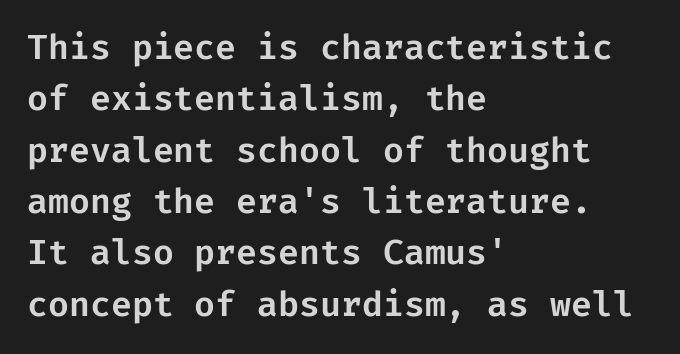
Q: Is the text italic (slanted)? A: No, it is upright.
Q: Is the typeface a serif or a sans-serif typeface? A: Sans-serif.
Q: Is the text underlined? A: No.
Q: How is the paragraph aligned? A: Left-aligned.
Q: Is the spacing between letters normal or unusually wide? A: Normal.
Q: Is the spacing between lines tight, normal or loose? A: Normal.
Q: Width (condensed, normal, or wide)? A: Normal.
Q: Stroke contrast? A: Low.
Q: x-height? A: Medium.
